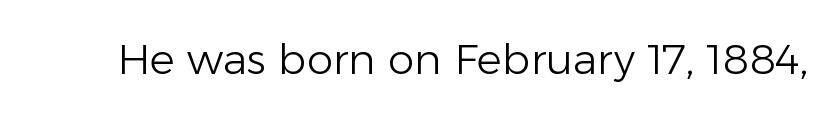
{"serif": "no", "italic": "no", "bold": "no", "weight": "light", "width": "normal", "stroke_contrast": "low", "x_height": "medium", "monospaced": "no", "underline": "no", "letter_spacing": "normal", "letter_spacing_em": 0.0, "glyph_px": 42}
